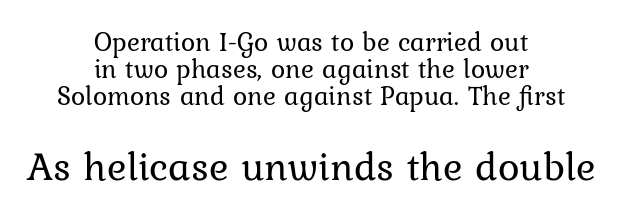
Q: Is the text bold? A: No.
Q: Is the text italic (slanted)? A: No, it is upright.
Q: Is the typeface a serif or a sans-serif typeface? A: Serif.
Q: Is the text underlined? A: No.
Q: How is the paragraph aligned? A: Centered.
Q: Is the spacing between letters normal or unusually wide? A: Normal.
Q: Is the spacing between lines tight, normal or loose? A: Tight.
Q: Which block of text is set in a larger size, the first (top) or the second (bottom)? A: The second (bottom) one.
Q: Width (condensed, normal, or wide)? A: Normal.
Q: Stroke contrast? A: Low.
Q: x-height? A: Medium.
Q: Monospaced? A: No.
